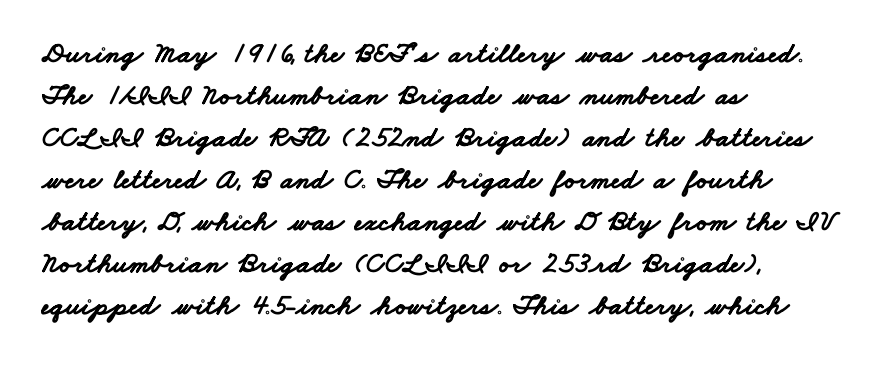
The letters advance in unequal steps, a hallmark of proportional type. This rendering features lettering with no underline. Chunky letters — that's bold for sure. Does the leading feel generous? No, just average. Font category for this specimen: sans-serif.
